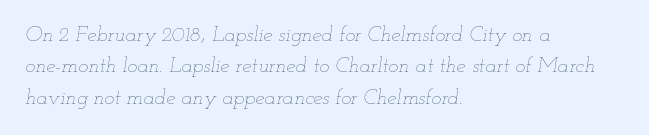
The image shows 21 px text type, italic (leaning right); set left-aligned, normal line spacing (1.49x), normal letter spacing, not underlined.
